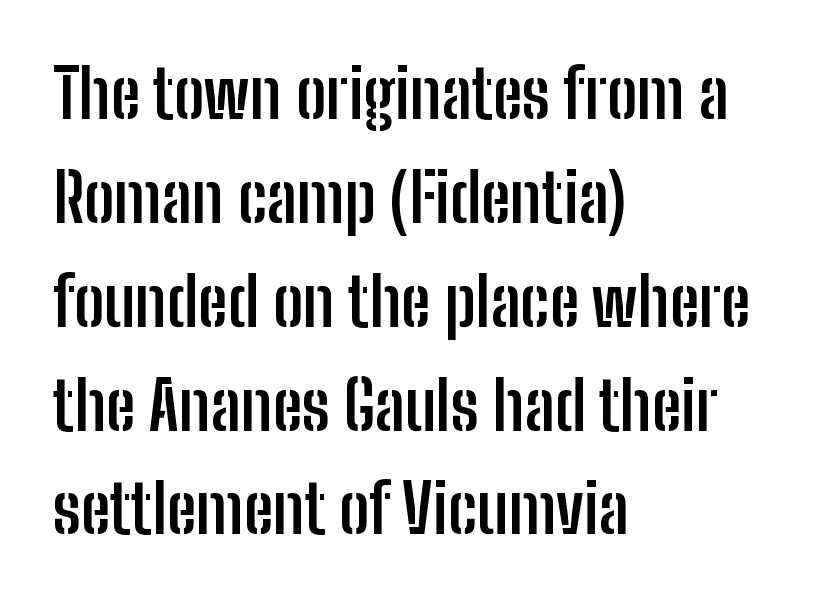
The image shows 67 px semibold, condensed sans-serif type, upright; set left-aligned, normal line spacing (1.55x), normal letter spacing, not underlined; low stroke contrast and a medium x-height.
